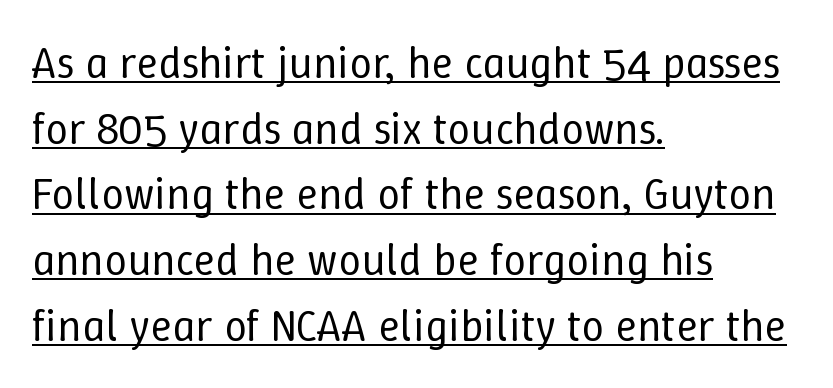
Q: Is the text bold? A: No.
Q: Is the text italic (slanted)? A: No, it is upright.
Q: Is the text underlined? A: Yes.
Q: How is the paragraph aligned? A: Left-aligned.
Q: Is the spacing between letters normal or unusually wide? A: Normal.
Q: Is the spacing between lines tight, normal or loose? A: Normal.
Q: Width (condensed, normal, or wide)? A: Normal.
Q: Stroke contrast? A: Low.
Q: x-height? A: Medium.
Q: Monospaced? A: No.
